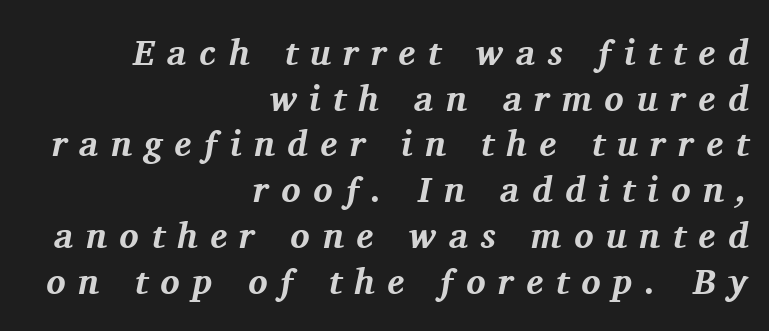
{"serif": "yes", "italic": "yes", "lean": "right", "slant_degrees": 11, "bold": "yes", "weight": "bold", "width": "normal", "stroke_contrast": "medium", "x_height": "medium", "monospaced": "no", "underline": "no", "align": "right", "line_spacing": "normal", "line_spacing_ratio": 1.27, "letter_spacing": "wide", "letter_spacing_em": 0.35, "glyph_px": 36}
